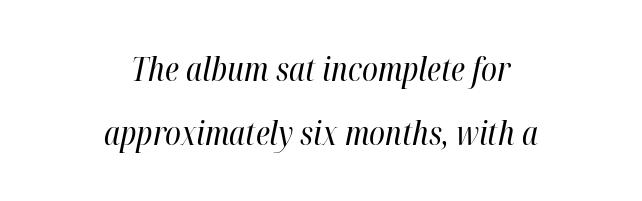
The image shows 32 px regular-weight, condensed type, italic (leaning right); set centered, loose line spacing (2.0x), normal letter spacing, not underlined; high stroke contrast and a medium x-height.
